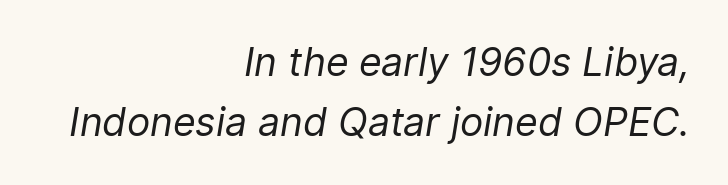
Q: Is the text bold? A: No.
Q: Is the text italic (slanted)? A: Yes, it leans right by about 9 degrees.
Q: Is the text underlined? A: No.
Q: How is the paragraph aligned? A: Right-aligned.
Q: Is the spacing between letters normal or unusually wide? A: Normal.
Q: Is the spacing between lines tight, normal or loose? A: Normal.
Q: Width (condensed, normal, or wide)? A: Normal.
Q: Stroke contrast? A: Low.
Q: x-height? A: Medium.
Q: Monospaced? A: No.
